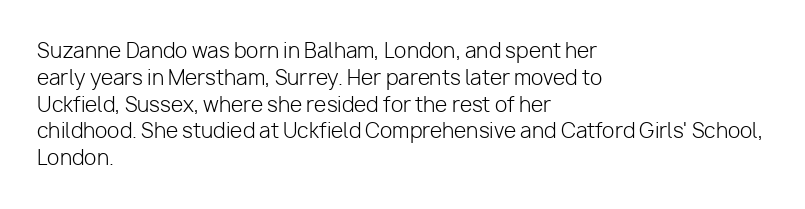
The image shows 20 px text type, upright; set left-aligned, normal line spacing (1.34x), normal letter spacing, not underlined.
